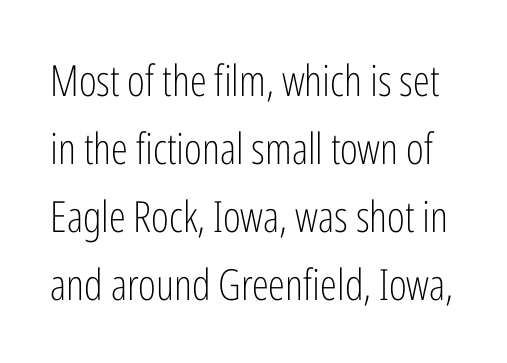
Honestly, the letter spacing is just normal — you wouldn't notice it. Successive baselines arrive at the customary interval. Here the designer chose a conventional face with non-uniform glyph widths. The font sits on the lighter half of the weight spectrum, regular included.
